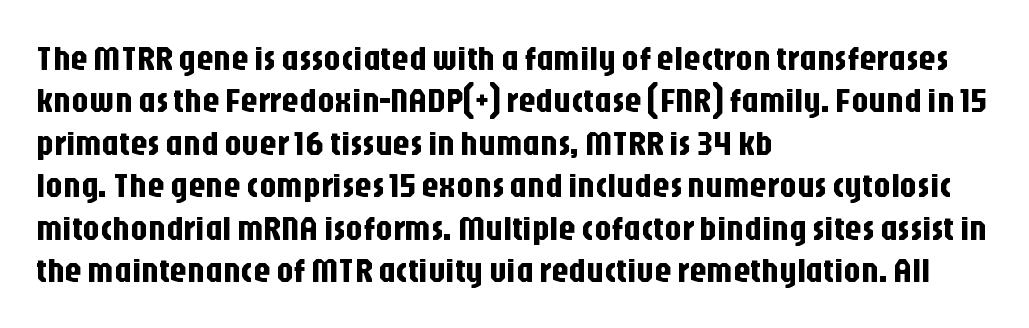
{"serif": "no", "italic": "no", "width": "condensed", "stroke_contrast": "low", "x_height": "large", "monospaced": "no", "underline": "no", "align": "left", "line_spacing": "normal", "line_spacing_ratio": 1.25, "letter_spacing": "normal", "letter_spacing_em": 0.0, "glyph_px": 34}
